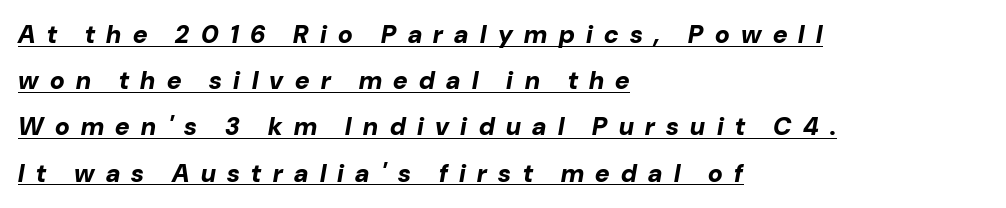
Q: Is the text bold? A: Yes.
Q: Is the text italic (slanted)? A: Yes, it leans right by about 10 degrees.
Q: Is the text underlined? A: Yes.
Q: How is the paragraph aligned? A: Left-aligned.
Q: Is the spacing between letters normal or unusually wide? A: Unusually wide.
